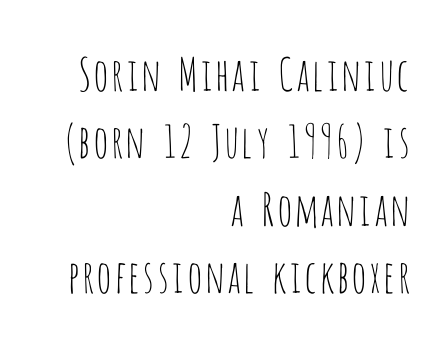
This rendering features lettering with no underline. The passage shown is typeset with a sans-serif family. The lettering holds an erect, upright posture throughout. The leading is moderate, giving the passage an even texture.
